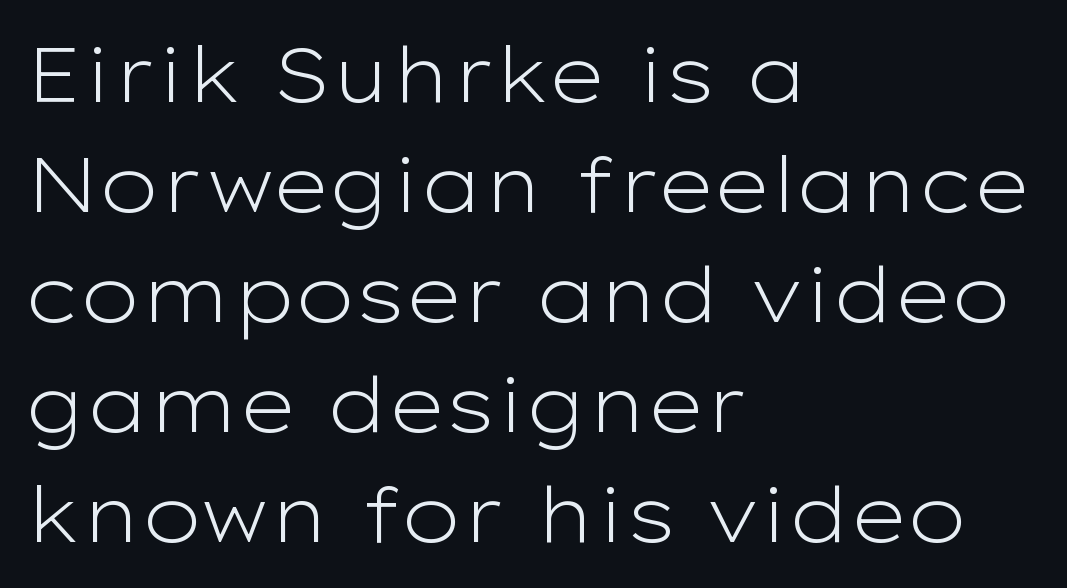
{"serif": "no", "italic": "no", "bold": "no", "weight": "light", "width": "wide", "stroke_contrast": "low", "x_height": "medium", "monospaced": "no", "underline": "no", "align": "left", "line_spacing": "normal", "line_spacing_ratio": 1.43, "letter_spacing": "normal", "letter_spacing_em": 0.0, "glyph_px": 77}
